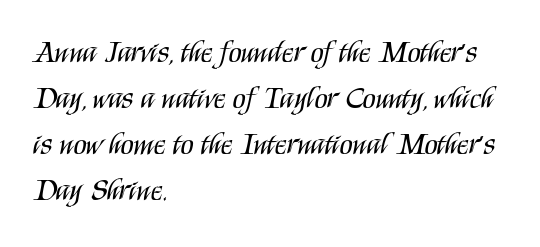
{"serif": "no", "bold": "no", "weight": "regular", "width": "condensed", "stroke_contrast": "medium", "x_height": "large", "monospaced": "no", "underline": "no", "align": "left", "line_spacing": "normal", "line_spacing_ratio": 1.53, "letter_spacing": "normal", "letter_spacing_em": 0.0, "glyph_px": 30}
